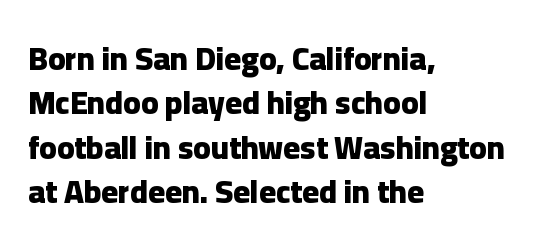
Nobody touched the tracking dial on this one. The letters advance in unequal steps, a hallmark of proportional type. Every character sits straight up, as roman type does. Thick stems and heavy bowls — unmistakably bold. The rows are spaced the way most documents space them. This rendering features lettering with no underline.
